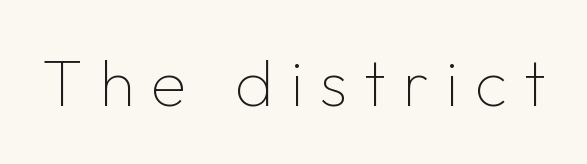
The image shows 65 px thin sans-serif type, upright; set unusually wide letter spacing (+0.26 em), not underlined; low stroke contrast and a medium x-height.
